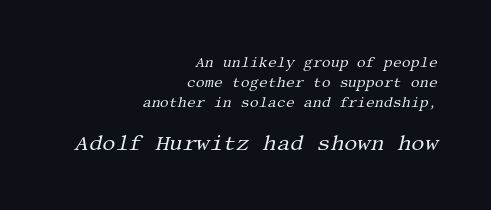
{"italic": "yes", "lean": "right", "slant_degrees": 13, "bold": "no", "underline": "no", "align": "right", "line_spacing": "normal", "line_spacing_ratio": 1.43, "letter_spacing": "normal", "letter_spacing_em": 0.0, "larger_block": "second", "size_ratio": 1.5, "glyph_px": 21}
